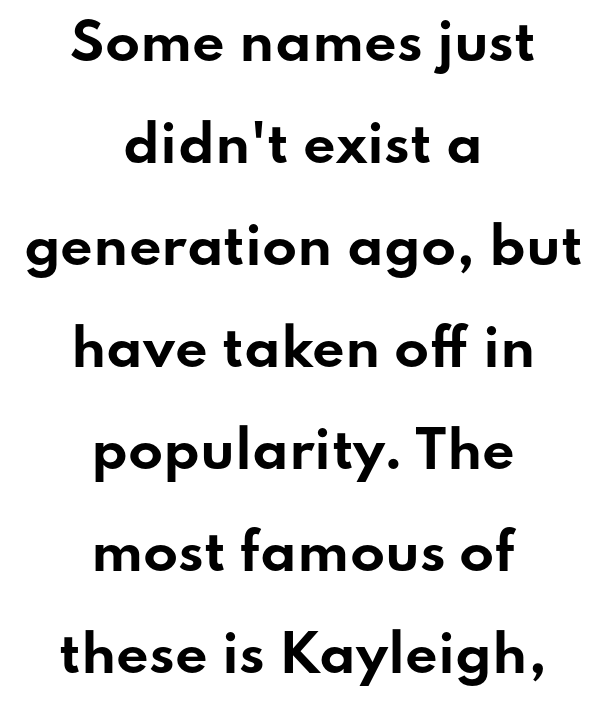
One-word summary of the alignment: center. Beneath every word, the page is bare. The glyphs have the mass of a bold cut. Letterform terminals end flat and unadorned throughout the passage.
